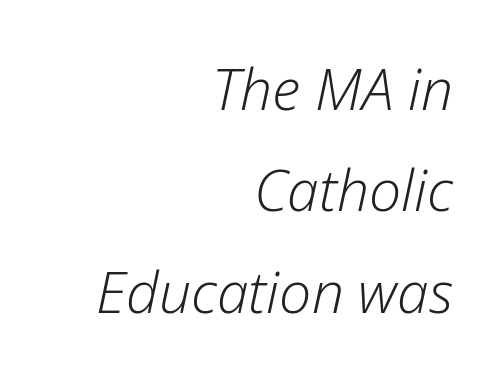
The image shows 57 px light type, italic (leaning right); set right-aligned, line spacing 1.78x, normal letter spacing, not underlined; low stroke contrast and a medium x-height.
